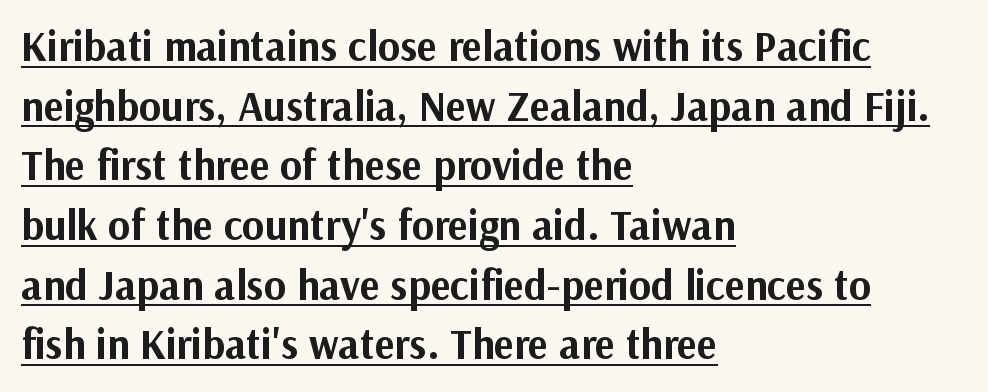
Chunky letters — that's bold for sure. Emphasis is given by a line drawn under the lettering. The horizontal fit of the characters is conventional and even. Notice how the passage keeps a crisp vertical edge on the left only. The rendering shows plain stroke endings on the letterforms — a sans-serif design.
